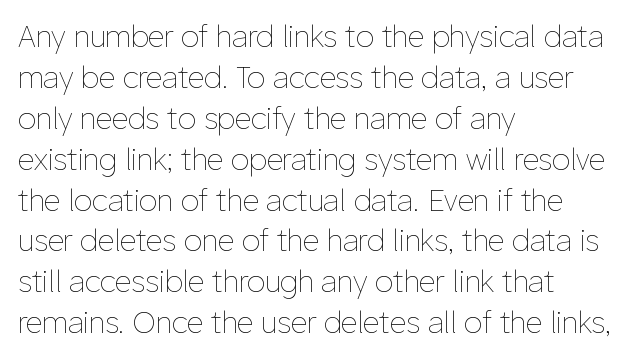
Q: Is the text bold? A: No.
Q: Is the text italic (slanted)? A: No, it is upright.
Q: Is the text underlined? A: No.
Q: How is the paragraph aligned? A: Left-aligned.
Q: Is the spacing between letters normal or unusually wide? A: Normal.
Q: Is the spacing between lines tight, normal or loose? A: Normal.
Q: Width (condensed, normal, or wide)? A: Normal.
Q: Stroke contrast? A: Low.
Q: x-height? A: Medium.
Q: Monospaced? A: No.
